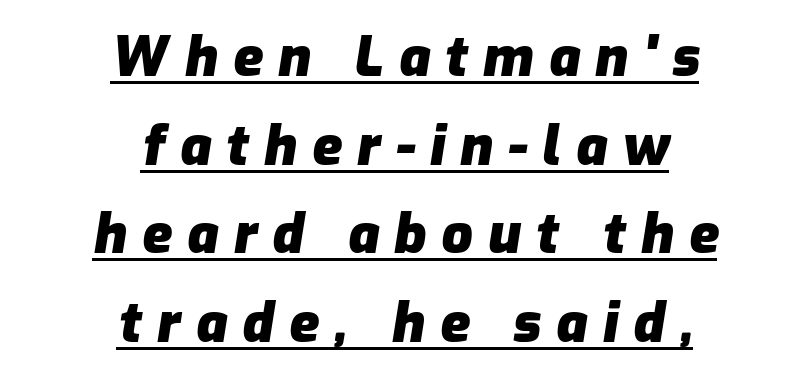
Q: Is the text bold? A: Yes.
Q: Is the text italic (slanted)? A: Yes, it leans right by about 9 degrees.
Q: Is the text underlined? A: Yes.
Q: How is the paragraph aligned? A: Centered.
Q: Is the spacing between letters normal or unusually wide? A: Unusually wide.
Q: Is the spacing between lines tight, normal or loose? A: Normal.
Q: Width (condensed, normal, or wide)? A: Normal.
Q: Stroke contrast? A: Low.
Q: x-height? A: Medium.
Q: Monospaced? A: No.
